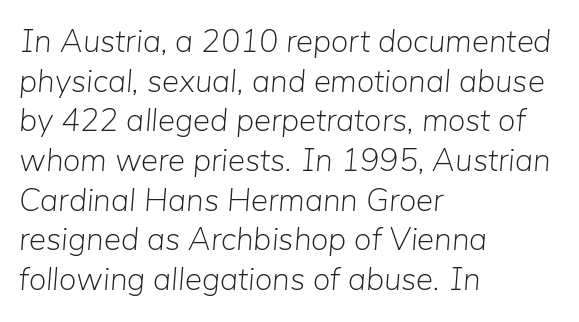
Q: Is the text bold? A: No.
Q: Is the text italic (slanted)? A: Yes, it leans right by about 5 degrees.
Q: Is the text underlined? A: No.
Q: How is the paragraph aligned? A: Left-aligned.
Q: Is the spacing between letters normal or unusually wide? A: Normal.
Q: Width (condensed, normal, or wide)? A: Normal.
Q: Stroke contrast? A: Low.
Q: x-height? A: Medium.
Q: Monospaced? A: No.
